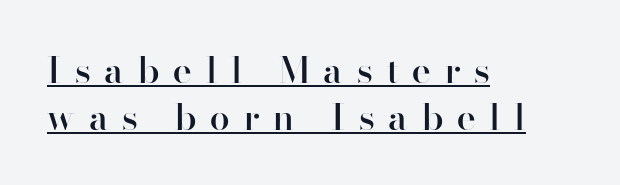
Q: Is the text bold? A: Semi-bold.
Q: Is the text italic (slanted)? A: No, it is upright.
Q: Is the typeface a serif or a sans-serif typeface? A: Sans-serif.
Q: Is the text underlined? A: Yes.
Q: How is the paragraph aligned? A: Left-aligned.
Q: Is the spacing between letters normal or unusually wide? A: Unusually wide.
Q: Is the spacing between lines tight, normal or loose? A: Normal.
Q: Width (condensed, normal, or wide)? A: Normal.
Q: Stroke contrast? A: High.
Q: x-height? A: Small.
Q: Monospaced? A: No.
